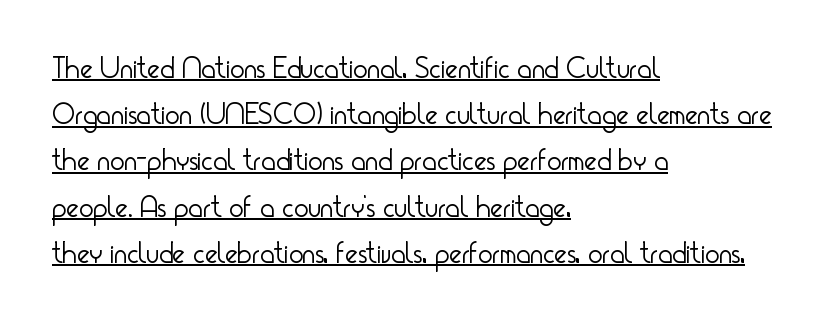
Q: Is the text bold? A: No.
Q: Is the text italic (slanted)? A: No, it is upright.
Q: Is the typeface a serif or a sans-serif typeface? A: Sans-serif.
Q: Is the text underlined? A: Yes.
Q: How is the paragraph aligned? A: Left-aligned.
Q: Is the spacing between letters normal or unusually wide? A: Normal.
Q: Is the spacing between lines tight, normal or loose? A: Normal.
Q: Width (condensed, normal, or wide)? A: Condensed.
Q: Stroke contrast? A: Low.
Q: x-height? A: Small.
Q: Monospaced? A: No.
